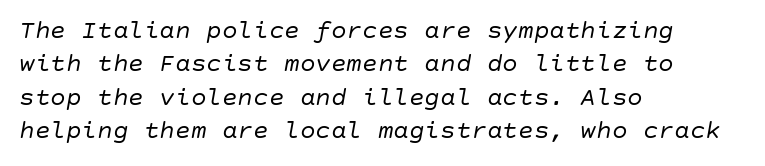
The image shows 26 px text type, italic (leaning right); set left-aligned, normal line spacing (1.28x), normal letter spacing, not underlined.
